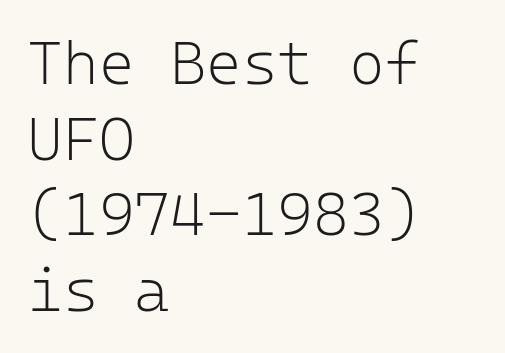
Q: Is the text bold? A: No.
Q: Is the text italic (slanted)? A: No, it is upright.
Q: Is the typeface a serif or a sans-serif typeface? A: Sans-serif.
Q: Is the text underlined? A: No.
Q: How is the paragraph aligned? A: Left-aligned.
Q: Is the spacing between letters normal or unusually wide? A: Normal.
Q: Width (condensed, normal, or wide)? A: Normal.
Q: Stroke contrast? A: Low.
Q: x-height? A: Medium.
Q: Monospaced? A: Yes.
